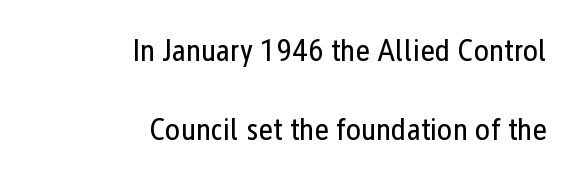
{"serif": "no", "italic": "no", "bold": "no", "weight": "regular", "width": "condensed", "stroke_contrast": "low", "x_height": "medium", "monospaced": "no", "underline": "no", "align": "right", "line_spacing": "loose", "line_spacing_ratio": 2.48, "letter_spacing": "normal", "letter_spacing_em": 0.0, "glyph_px": 32}
